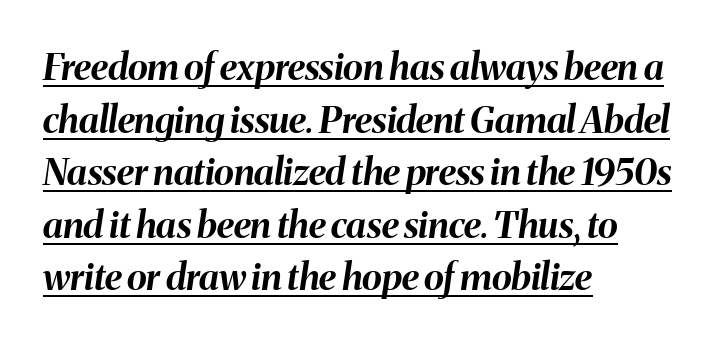
Q: Is the text bold? A: Yes.
Q: Is the text italic (slanted)? A: Yes, it leans right by about 8 degrees.
Q: Is the text underlined? A: Yes.
Q: How is the paragraph aligned? A: Left-aligned.
Q: Is the spacing between letters normal or unusually wide? A: Normal.
Q: Is the spacing between lines tight, normal or loose? A: Normal.
Q: Width (condensed, normal, or wide)? A: Normal.
Q: Stroke contrast? A: Medium.
Q: x-height? A: Medium.
Q: Monospaced? A: No.
